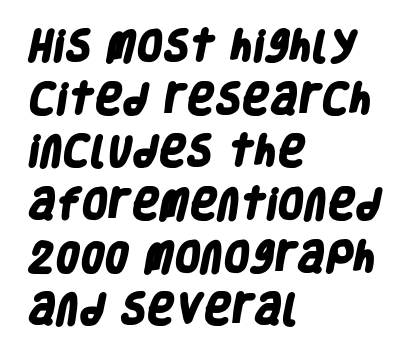
The image shows 34 px heavy, condensed sans-serif type; set left-aligned, normal line spacing (1.55x), normal letter spacing, not underlined; low stroke contrast and a large x-height.
